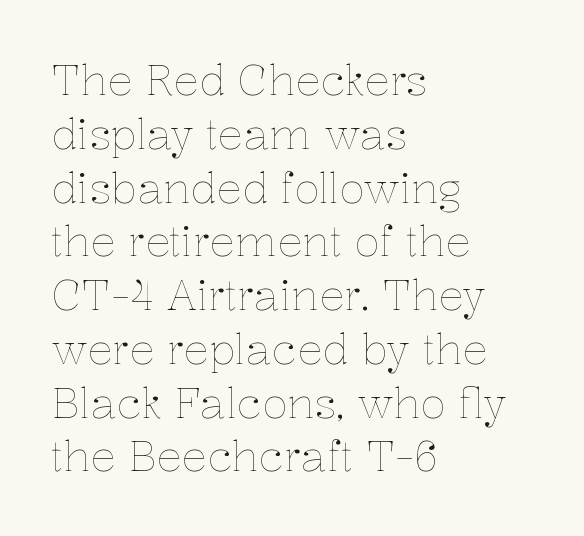
Q: Is the text bold? A: No.
Q: Is the text italic (slanted)? A: No, it is upright.
Q: Is the text underlined? A: No.
Q: How is the paragraph aligned? A: Left-aligned.
Q: Is the spacing between letters normal or unusually wide? A: Normal.
Q: Is the spacing between lines tight, normal or loose? A: Normal.
Q: Width (condensed, normal, or wide)? A: Normal.
Q: Stroke contrast? A: Low.
Q: x-height? A: Medium.
Q: Monospaced? A: No.
